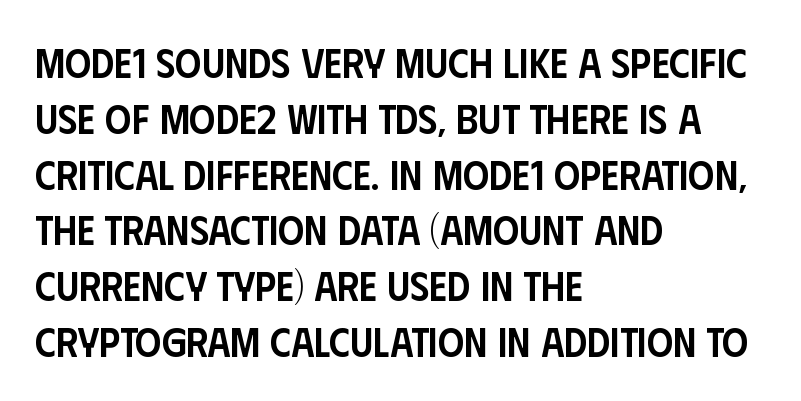
Q: Is the text bold? A: Semi-bold.
Q: Is the text italic (slanted)? A: No, it is upright.
Q: Is the typeface a serif or a sans-serif typeface? A: Sans-serif.
Q: Is the text underlined? A: No.
Q: How is the paragraph aligned? A: Left-aligned.
Q: Is the spacing between letters normal or unusually wide? A: Normal.
Q: Is the spacing between lines tight, normal or loose? A: Normal.
Q: Width (condensed, normal, or wide)? A: Condensed.
Q: Stroke contrast? A: Low.
Q: x-height? A: Large.
Q: Monospaced? A: No.
